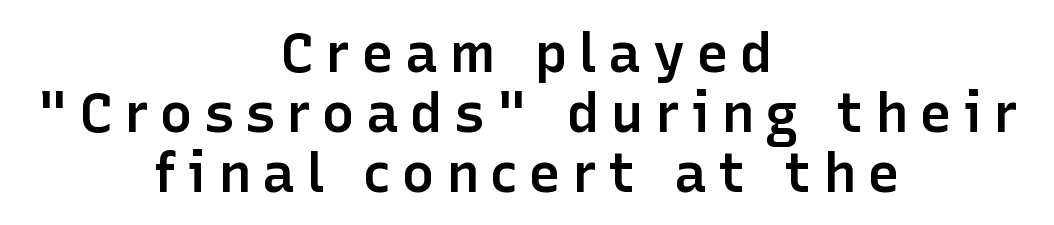
{"serif": "no", "italic": "no", "bold": "semi", "weight": "semibold", "width": "normal", "stroke_contrast": "low", "x_height": "medium", "monospaced": "no", "underline": "no", "align": "center", "line_spacing": "tight", "line_spacing_ratio": 1.09, "letter_spacing": "wide", "letter_spacing_em": 0.2, "glyph_px": 55}
